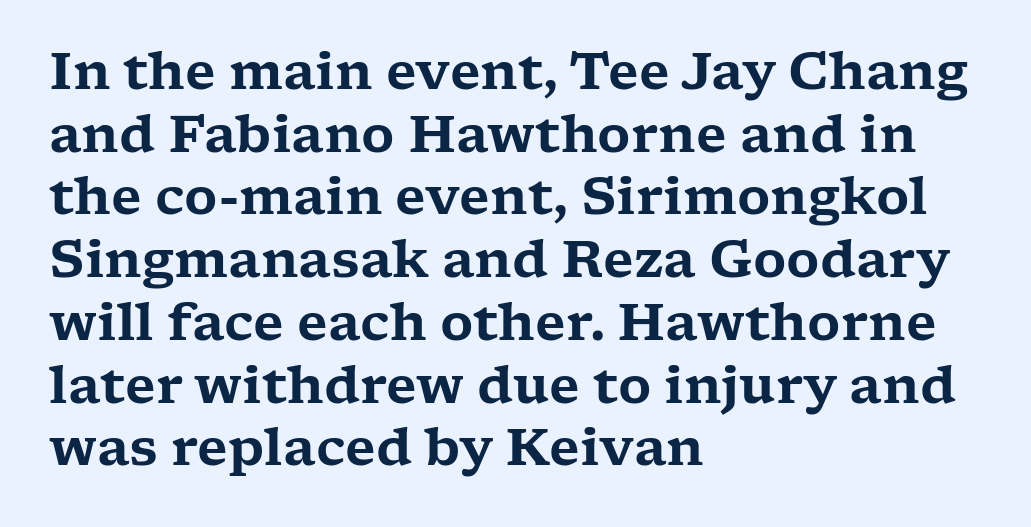
The image shows 51 px wide serif type, upright; set left-aligned, line spacing 1.23x, normal letter spacing, not underlined; low stroke contrast and a medium x-height.
